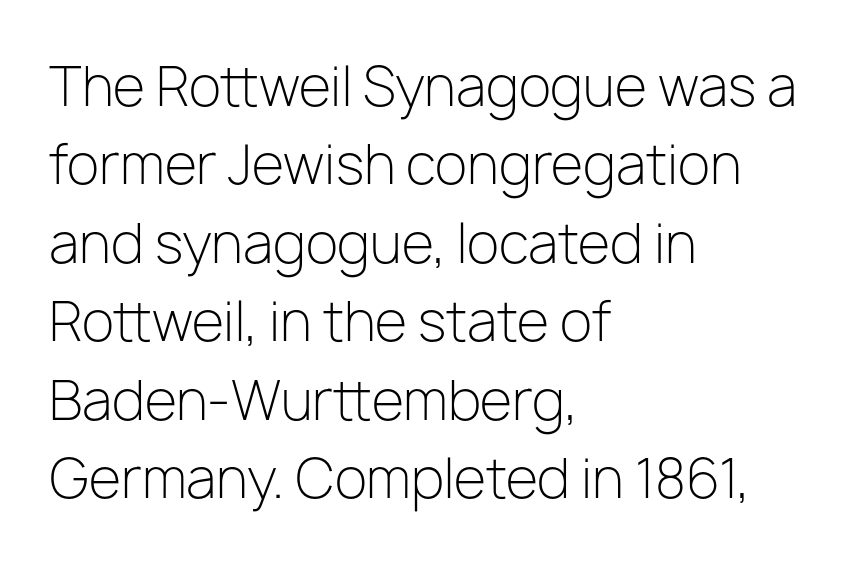
The image shows 53 px light sans-serif type, upright; set left-aligned, normal line spacing (1.48x), normal letter spacing, not underlined; low stroke contrast and a medium x-height.
